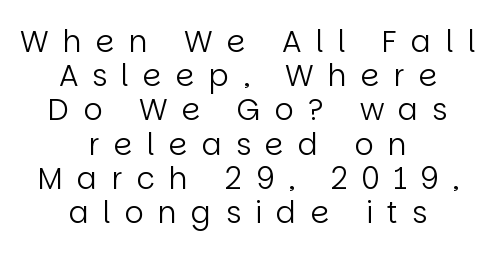
Nothing heavy about these letters — not bold at all. The axis of the letterforms is exactly vertical. The gap between lines stays unmarked. In terms of letterform style, serifs are entirely absent.
